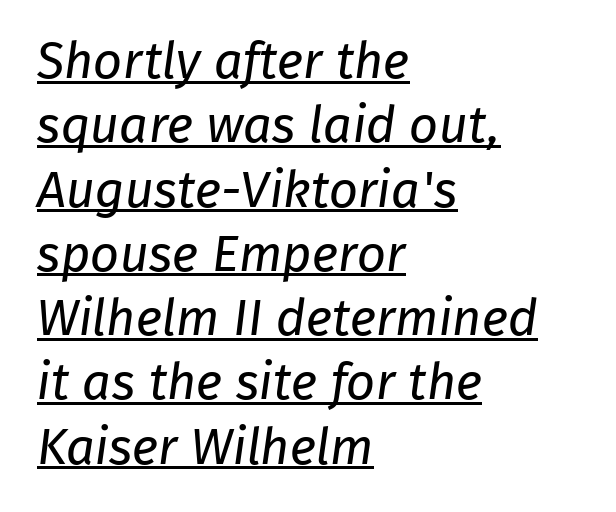
{"serif": "no", "bold": "no", "weight": "regular", "width": "normal", "stroke_contrast": "low", "x_height": "medium", "monospaced": "no", "underline": "yes", "align": "left", "line_spacing": "normal", "line_spacing_ratio": 1.26, "letter_spacing": "normal", "letter_spacing_em": 0.0, "glyph_px": 51}
